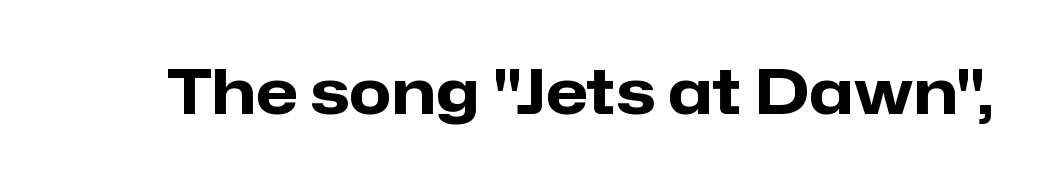
Letters rest on an invisible, unmarked baseline. This is the regular roman posture of the typeface. Heavy-handed strokes throughout: this text is bold. The letters sit at their default tracking, neither squeezed nor spread. Note the varied advance widths — an 'i' is clearly narrower than an 'm'. The font family rendered here belongs to the sans-serif group.
